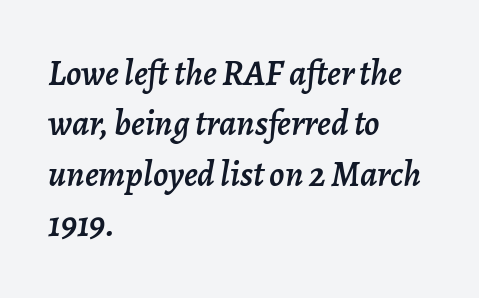
A typesetter would call this proportional, since set widths differ per character. The letterforms sit shoulder to shoulder at normal distance. The lines are quadded left. Check under the words: just untouched page.
